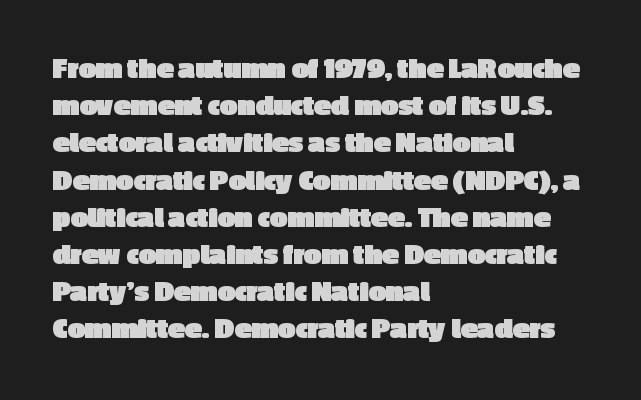
Q: Is the text bold? A: Yes.
Q: Is the text italic (slanted)? A: No, it is upright.
Q: Is the typeface a serif or a sans-serif typeface? A: Sans-serif.
Q: Is the text underlined? A: No.
Q: How is the paragraph aligned? A: Left-aligned.
Q: Is the spacing between letters normal or unusually wide? A: Normal.
Q: Width (condensed, normal, or wide)? A: Normal.
Q: x-height? A: Medium.
Q: Monospaced? A: No.
